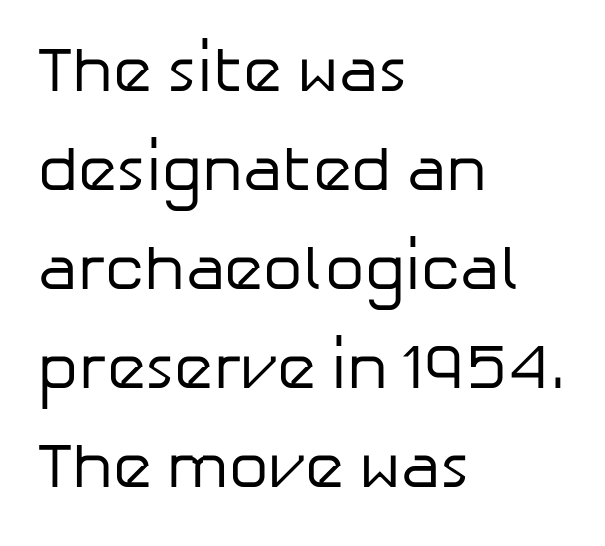
Q: Is the text bold? A: No.
Q: Is the text italic (slanted)? A: No, it is upright.
Q: Is the typeface a serif or a sans-serif typeface? A: Sans-serif.
Q: Is the text underlined? A: No.
Q: How is the paragraph aligned? A: Left-aligned.
Q: Is the spacing between letters normal or unusually wide? A: Normal.
Q: Is the spacing between lines tight, normal or loose? A: Normal.
Q: Width (condensed, normal, or wide)? A: Normal.
Q: Stroke contrast? A: Low.
Q: x-height? A: Medium.
Q: Monospaced? A: No.
